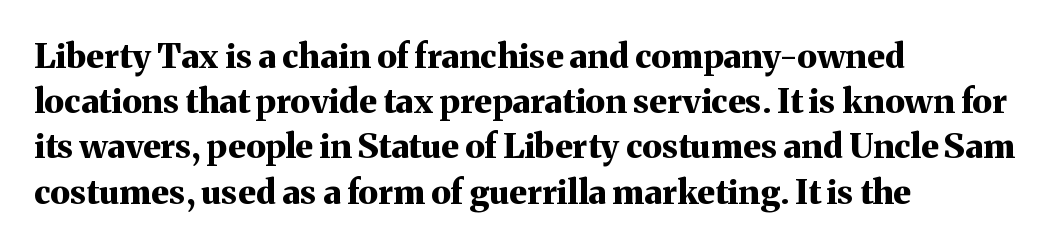
The vertical gap from one line to the next is medium. These lines keep a tight, regular rhythm from letter to letter. Typesetter's note: full bold, strokes at maximum text heaviness. Designer's note — italics off, roman on.
